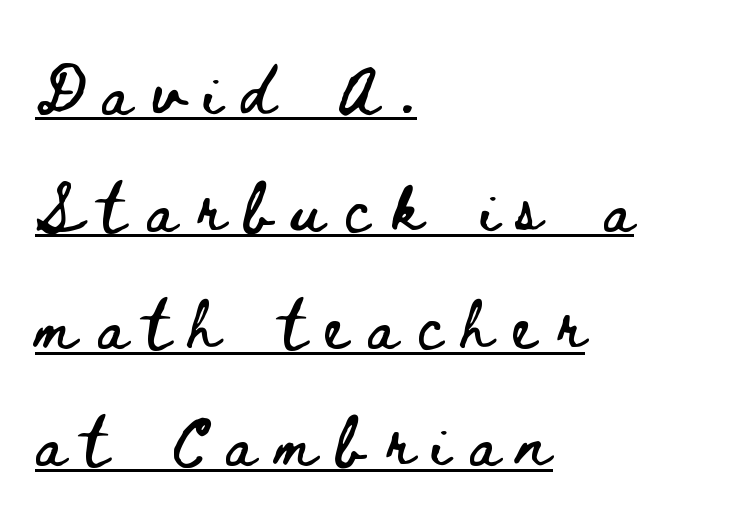
The image shows 48 px wide type; set left-aligned, loose line spacing (2.44x), unusually wide letter spacing (+0.41 em), underlined; low stroke contrast and a small x-height.
